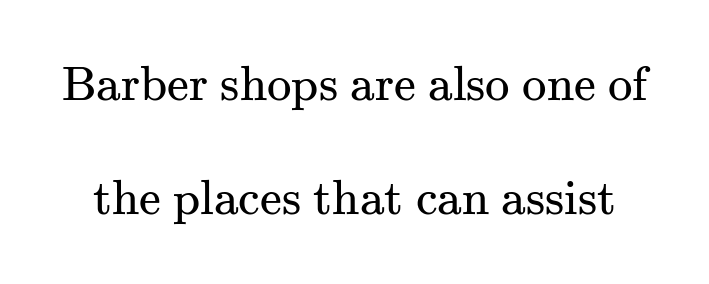
Spacing between characters is what you'd get straight out of the box. The gap between lines stays unmarked. The passage shown is typed in a proportional face where columns would drift. The text was rendered using a seriffed face with decorative stroke endings. Airy leading. The passage shown is not bold in any degree.
